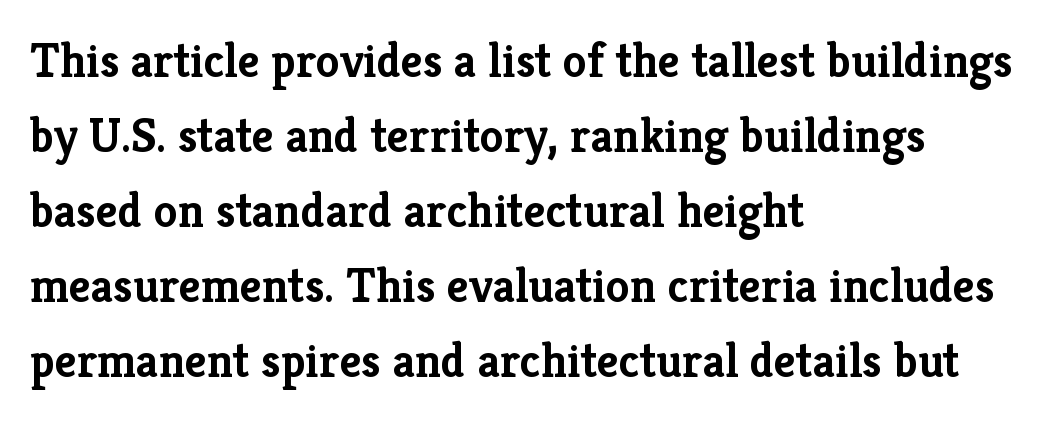
The image shows 48 px semibold serif type, upright; set left-aligned, normal line spacing (1.56x), normal letter spacing, not underlined; low stroke contrast and a medium x-height.
